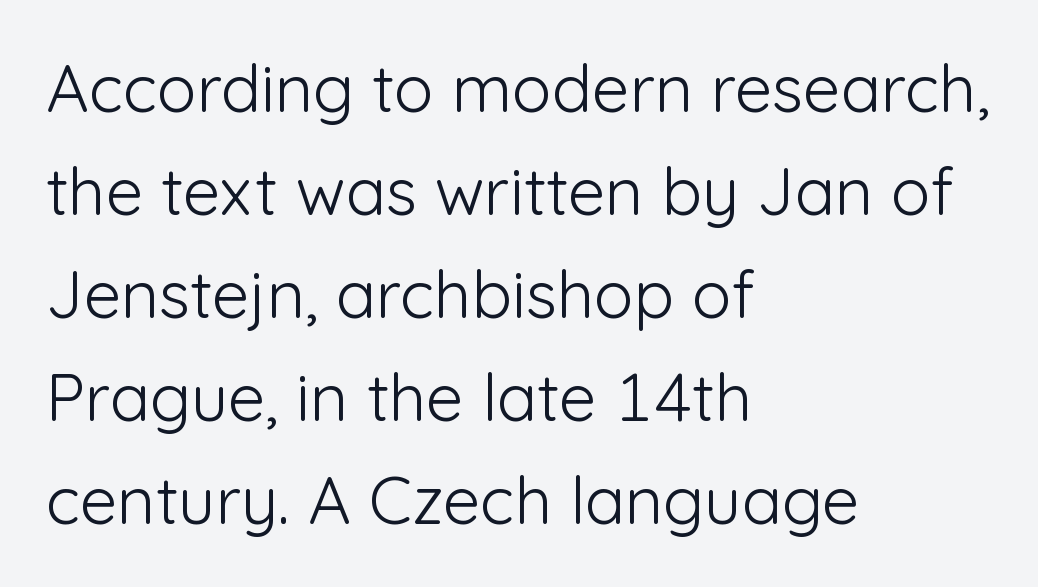
A roman cut, with each character standing at attention. Inter-character spacing is left at the font's built-in metrics. Type style note: lacks serifs. This block has exactly the height ordinary leading produces.
